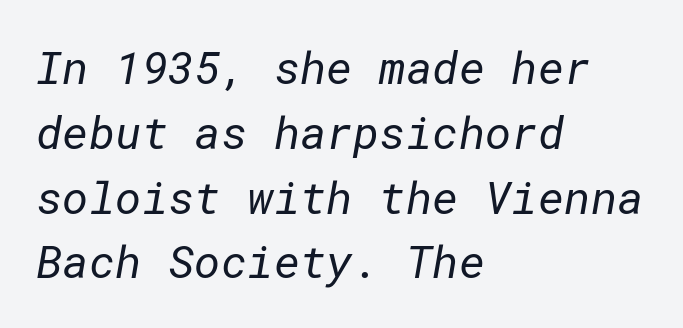
{"serif": "no", "bold": "no", "weight": "regular", "width": "normal", "stroke_contrast": "low", "x_height": "medium", "underline": "no", "align": "left", "line_spacing": "normal", "line_spacing_ratio": 1.44, "letter_spacing": "normal", "letter_spacing_em": 0.0, "glyph_px": 45}
